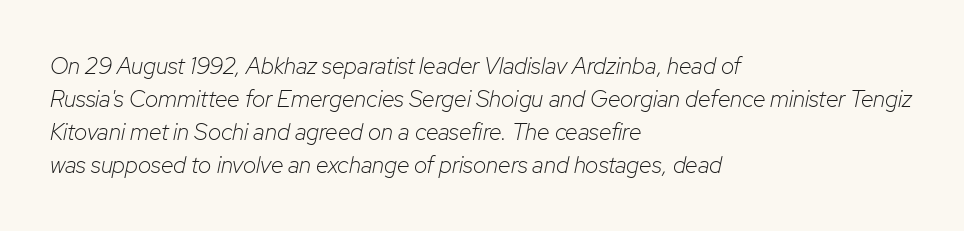
The image shows 23 px text type, italic (leaning right); set left-aligned, normal line spacing (1.43x), normal letter spacing, not underlined.
